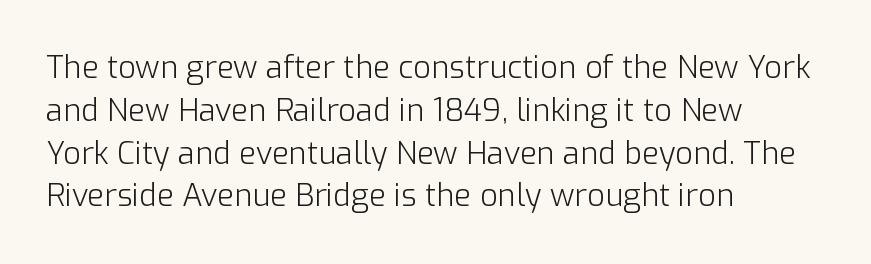
Compared with typical body copy, the letter spacing here is the same. These lines were composed using upright roman letters. Typographically, this falls in the sans-serif category. This sample has the flowing, uneven cadence of proportional lettering. These lines sit exactly where default settings would place them. No word sits above an underline.
